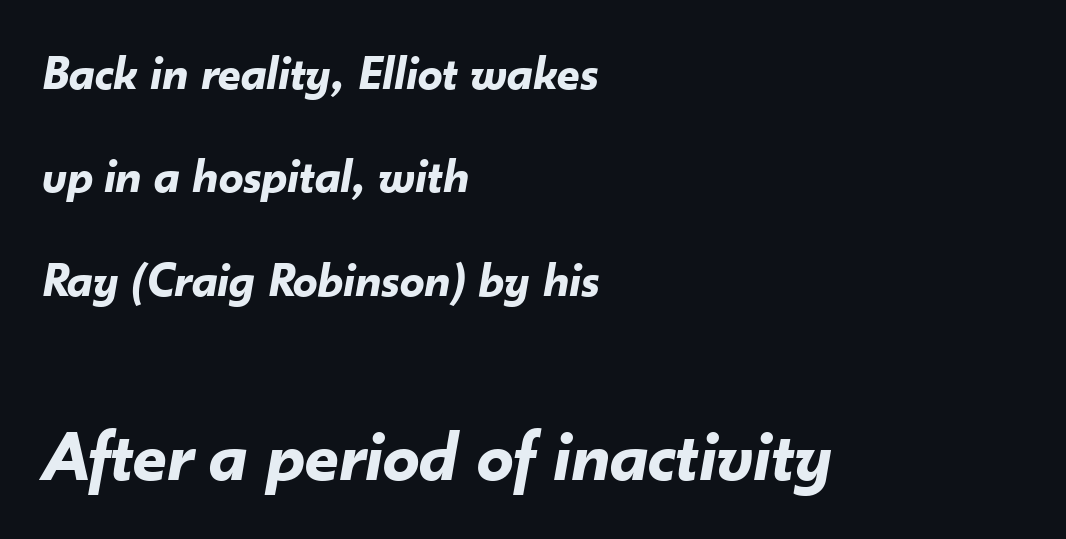
Proportional: the letters do not fall into vertical columns. Beneath every word, the page is bare. These lines are set flush left with a ragged right edge. The designer gave the closing block more size than the opening block. These lines keep a tight, regular rhythm from letter to letter.
